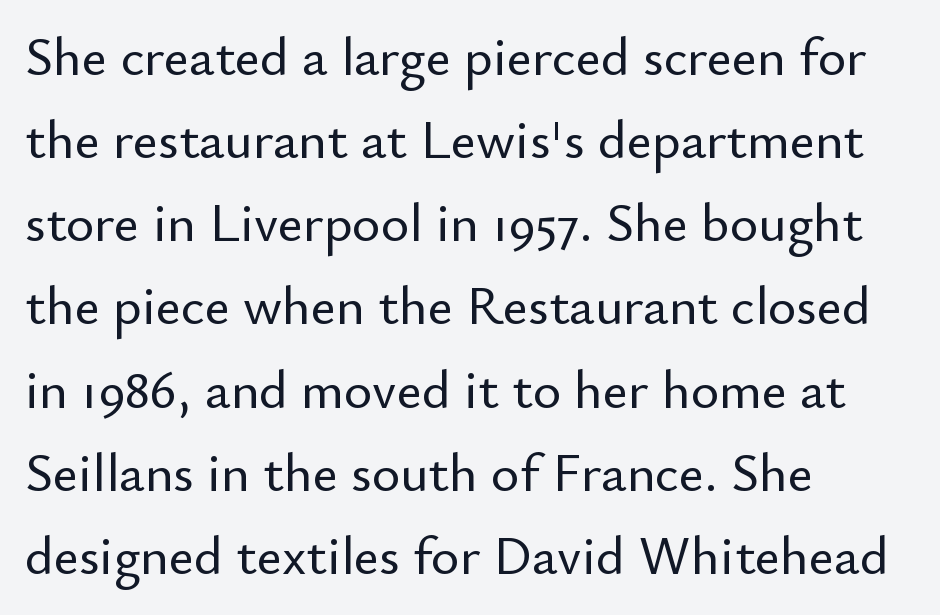
Posture: straight, roman, zero tilt. The gaps between neighbouring characters are ordinary and unremarkable. If you measured baseline to baseline, you'd find a middling distance. Looks like regular typesetting: each glyph gets only the width it needs.
